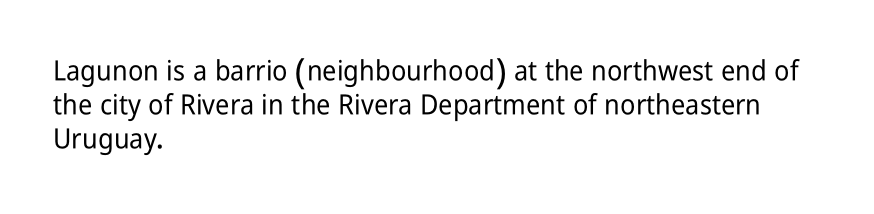
Q: Is the text italic (slanted)? A: No, it is upright.
Q: Is the typeface a serif or a sans-serif typeface? A: Sans-serif.
Q: Is the text underlined? A: No.
Q: How is the paragraph aligned? A: Left-aligned.
Q: Is the spacing between letters normal or unusually wide? A: Normal.
Q: Width (condensed, normal, or wide)? A: Condensed.
Q: Stroke contrast? A: Low.
Q: x-height? A: Medium.
Q: Monospaced? A: No.
